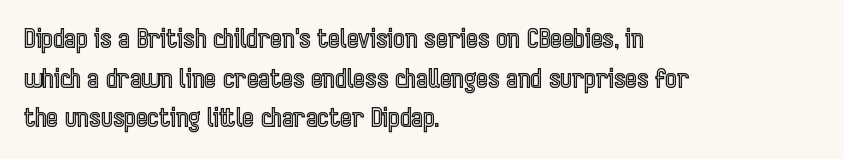
{"italic": "no", "underline": "no", "align": "left", "line_spacing": "normal", "line_spacing_ratio": 1.59, "letter_spacing": "normal", "letter_spacing_em": 0.0, "glyph_px": 25}
